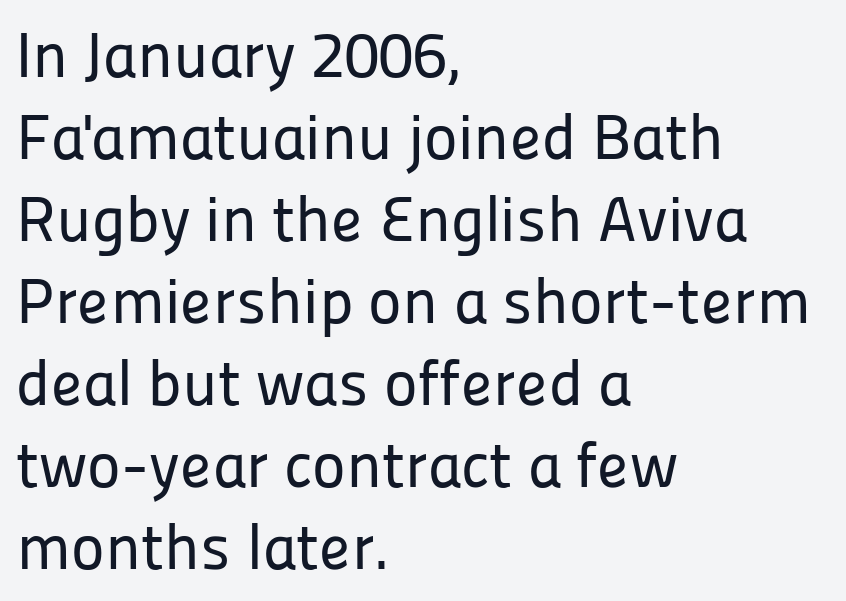
Q: Is the text italic (slanted)? A: No, it is upright.
Q: Is the typeface a serif or a sans-serif typeface? A: Sans-serif.
Q: Is the text underlined? A: No.
Q: How is the paragraph aligned? A: Left-aligned.
Q: Is the spacing between letters normal or unusually wide? A: Normal.
Q: Is the spacing between lines tight, normal or loose? A: Normal.
Q: Width (condensed, normal, or wide)? A: Normal.
Q: Stroke contrast? A: Low.
Q: x-height? A: Medium.
Q: Monospaced? A: No.
